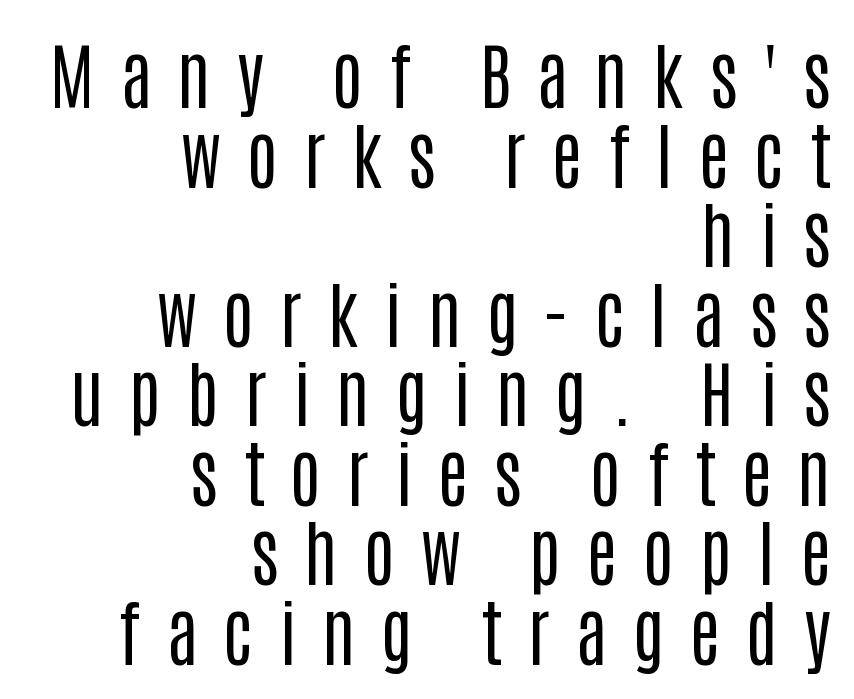
The typesetter chose a ragged-left arrangement here. Unmarked baselines from the first word to the last. In terms of letterform style, serifs are entirely absent. Note the varied advance widths — an 'i' is clearly narrower than an 'm'. Ascenders rise straight up at ninety degrees. Nothing heavy about these letters — not bold at all.
